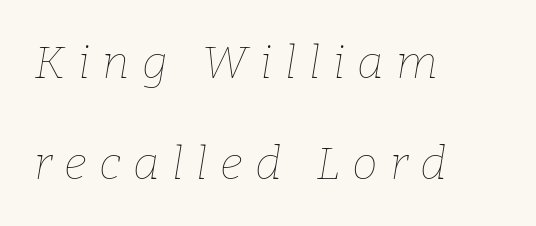
{"italic": "yes", "lean": "right", "slant_degrees": 9, "bold": "no", "weight": "thin", "width": "normal", "stroke_contrast": "low", "x_height": "medium", "monospaced": "no", "underline": "no", "align": "left", "line_spacing": "loose", "line_spacing_ratio": 2.19, "letter_spacing": "wide", "letter_spacing_em": 0.27, "glyph_px": 46}
